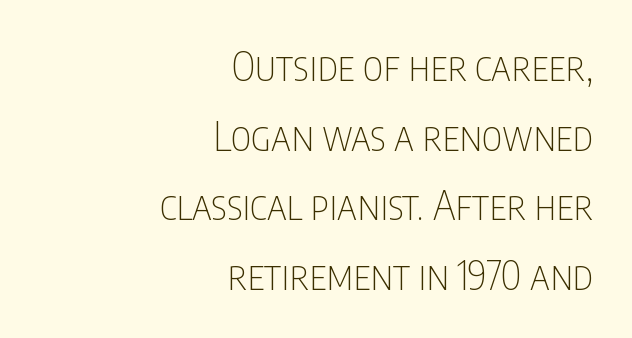
{"serif": "no", "italic": "no", "bold": "no", "weight": "thin", "width": "condensed", "stroke_contrast": "low", "x_height": "large", "monospaced": "no", "underline": "no", "align": "right", "line_spacing_ratio": 1.74, "letter_spacing": "normal", "letter_spacing_em": 0.0, "glyph_px": 40}
